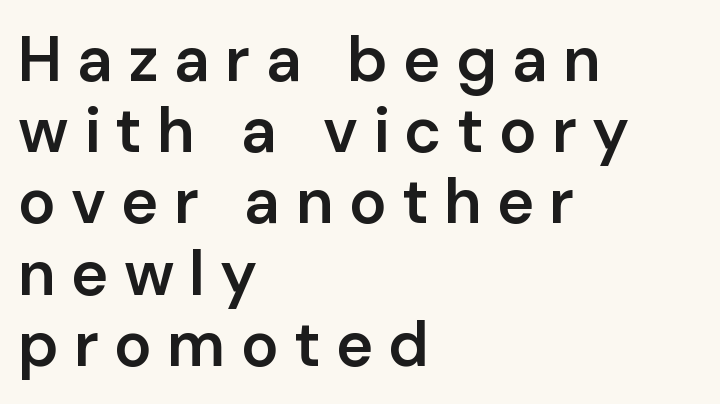
{"serif": "no", "italic": "no", "bold": "semi", "weight": "semibold", "width": "normal", "stroke_contrast": "low", "x_height": "medium", "monospaced": "no", "underline": "no", "align": "left", "line_spacing": "tight", "line_spacing_ratio": 1.13, "letter_spacing": "wide", "letter_spacing_em": 0.24, "glyph_px": 63}
